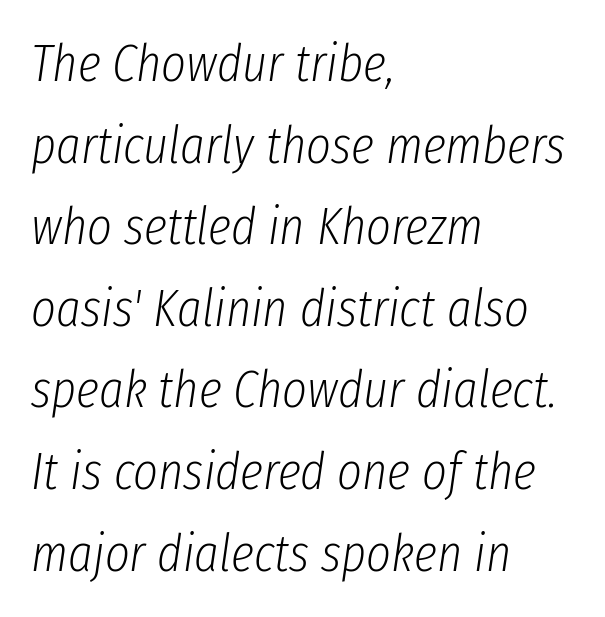
{"italic": "yes", "lean": "right", "slant_degrees": 8, "bold": "no", "weight": "light", "width": "condensed", "stroke_contrast": "low", "x_height": "medium", "monospaced": "no", "underline": "no", "align": "left", "line_spacing": "normal", "line_spacing_ratio": 1.54, "letter_spacing": "normal", "letter_spacing_em": 0.0, "glyph_px": 53}
